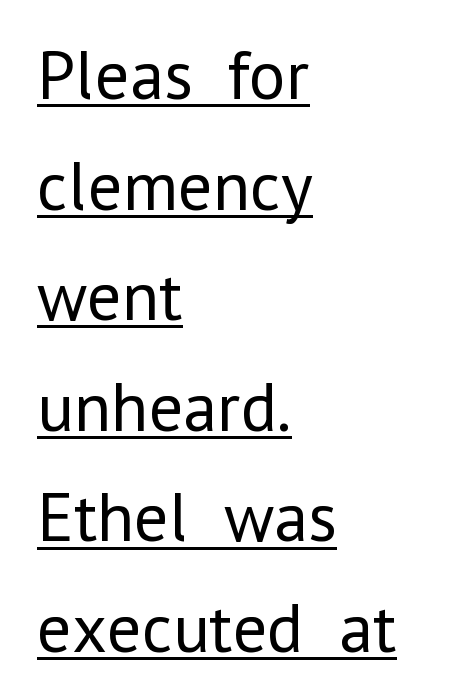
These glyphs show unthickened strokes, regular width or finer. Baseline-to-baseline distance is the conventional proportion of letter height. No feet cap the strokes, marking this as sans-serif type. Nobody touched the tracking dial on this one.
